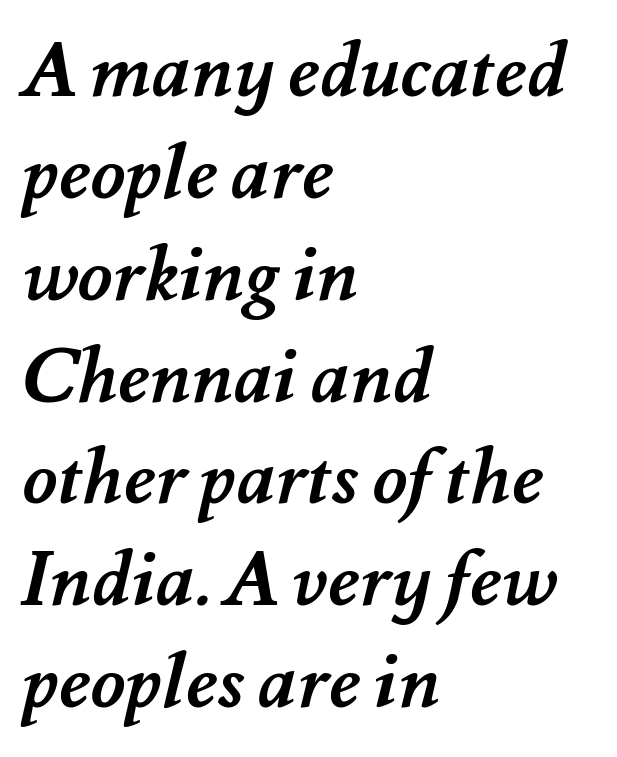
The image shows 76 px semibold type; set left-aligned, normal line spacing (1.34x), normal letter spacing, not underlined; medium stroke contrast and a small x-height.
